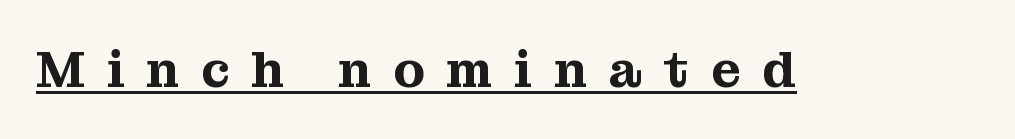
Q: Is the text italic (slanted)? A: No, it is upright.
Q: Is the typeface a serif or a sans-serif typeface? A: Serif.
Q: Is the text underlined? A: Yes.
Q: Is the spacing between letters normal or unusually wide? A: Unusually wide.
Q: Width (condensed, normal, or wide)? A: Normal.
Q: Stroke contrast? A: Medium.
Q: x-height? A: Medium.
Q: Monospaced? A: No.
